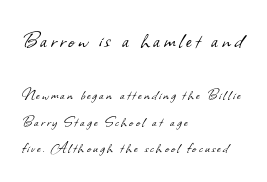
This reads as an unemphasized weight, regular at the heaviest. Rule under the text: the space is simply empty. The designer gave the opening block more size than the closing block. The paragraph has a hard left edge and a soft right edge.
